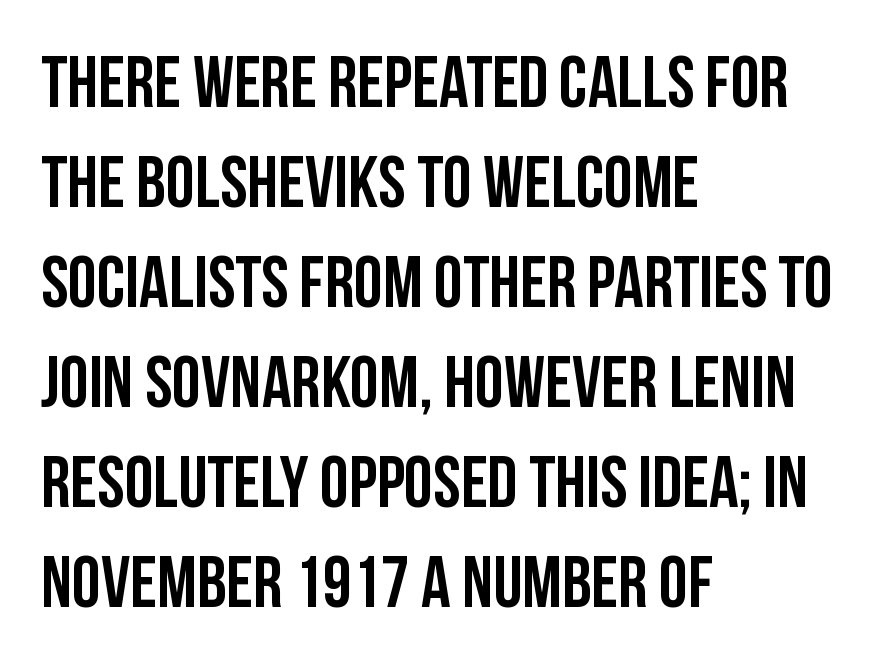
This is sans-serif lettering, the kind often seen on screens and signage. Posture: vertical. Observe the ordinary spacing: letters are neighbours, not strangers. Visually the block forms a straight wall on the left and a jagged coastline on the right. Here the designer chose a conventional face with non-uniform glyph widths. The space beneath each line is pristine and unruled.
